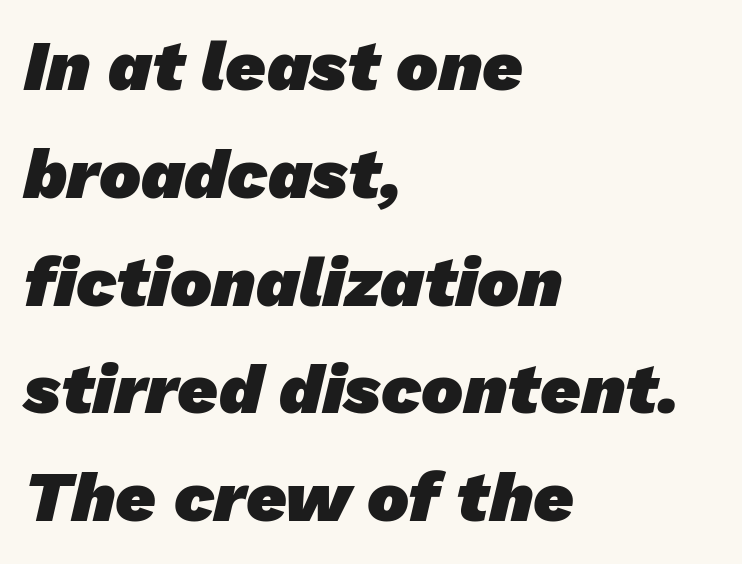
The image shows 70 px heavy sans-serif type; set left-aligned, normal line spacing (1.54x), normal letter spacing, not underlined; low stroke contrast and a medium x-height.
